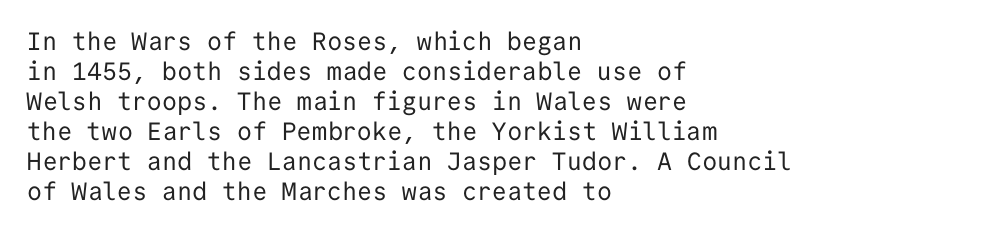
Stem width sits at or under what a default text font uses. Rendered with straight, roman letterforms. In CSS terms this would be text-align: left. Is the letter spacing exaggerated? No — it looks like the ordinary default.
